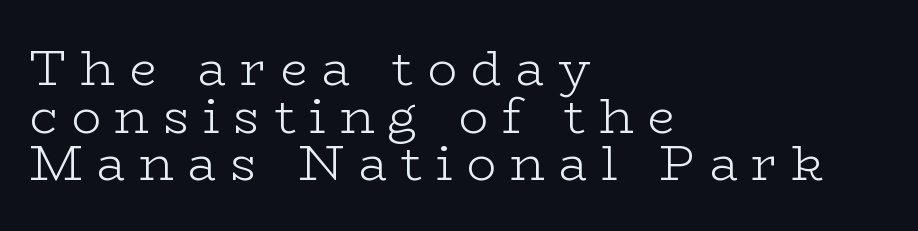
{"serif": "yes", "italic": "no", "bold": "no", "weight": "light", "width": "wide", "stroke_contrast": "low", "x_height": "medium", "monospaced": "no", "underline": "no", "align": "left", "line_spacing": "tight", "line_spacing_ratio": 0.97, "letter_spacing": "wide", "letter_spacing_em": 0.28, "glyph_px": 49}
